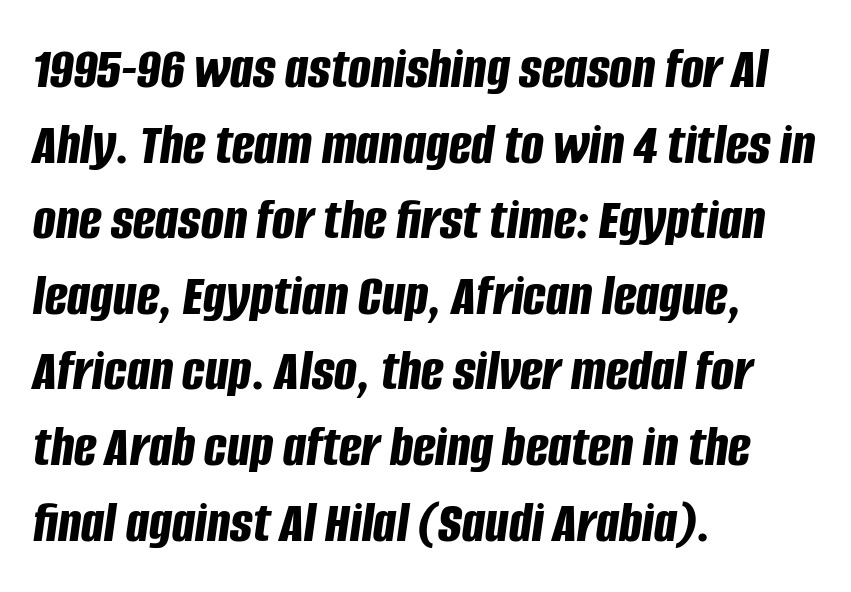
Note the varied advance widths — an 'i' is clearly narrower than an 'm'. Regular leading. Caption: bold face, heavy strokes. Line beginnings align vertically; line endings do not.
